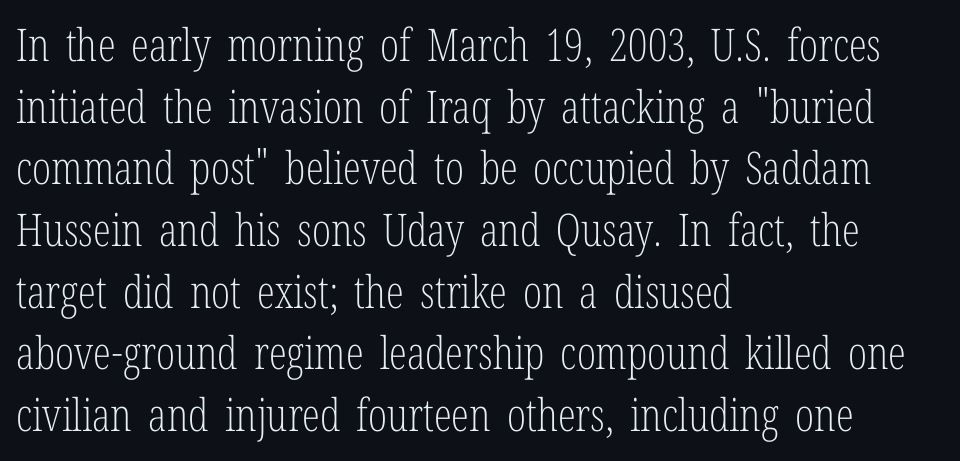
This is serif lettering, the kind often seen in printed books. The font's upright variant was chosen for this text. The words here are not underlined. The rendering uses a moderate line-height, typical for paragraphs.
